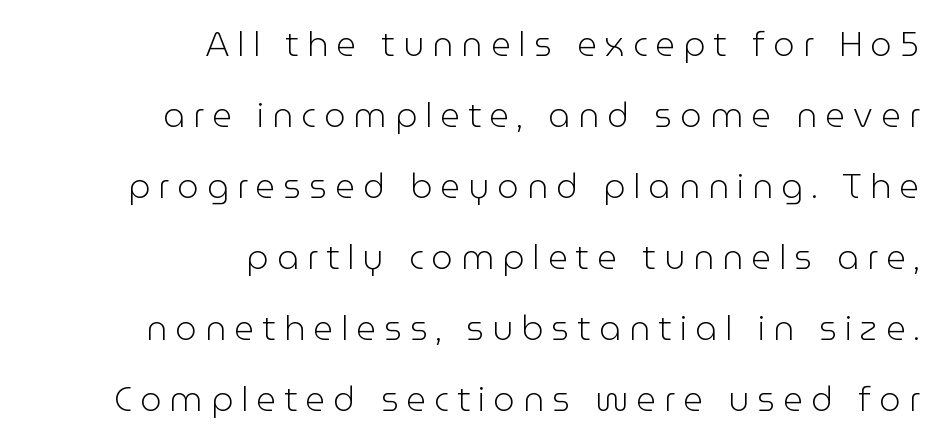
The image shows 34 px light sans-serif type, upright; set right-aligned, loose line spacing (2.09x), unusually wide letter spacing (+0.24 em), not underlined; low stroke contrast and a medium x-height.
